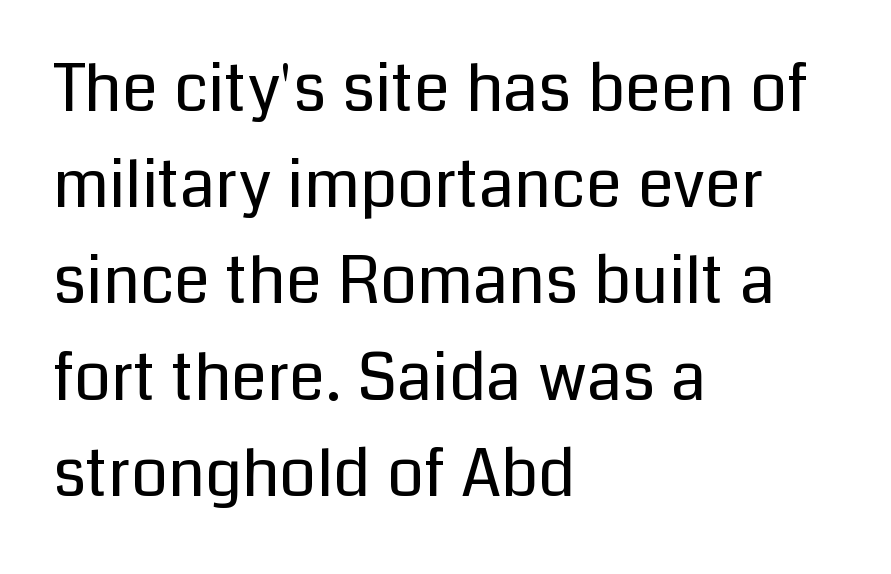
These lines sit exactly where default settings would place them. Anything drawn beneath the words? Only blank space. When letters stand straight like this, we call the style roman or upright. The rendering uses natural spacing where letterforms have individual widths. Stroke mass is kept to a normal reading level or below. Is this a sans? Yes — the strokes have no serifs.
